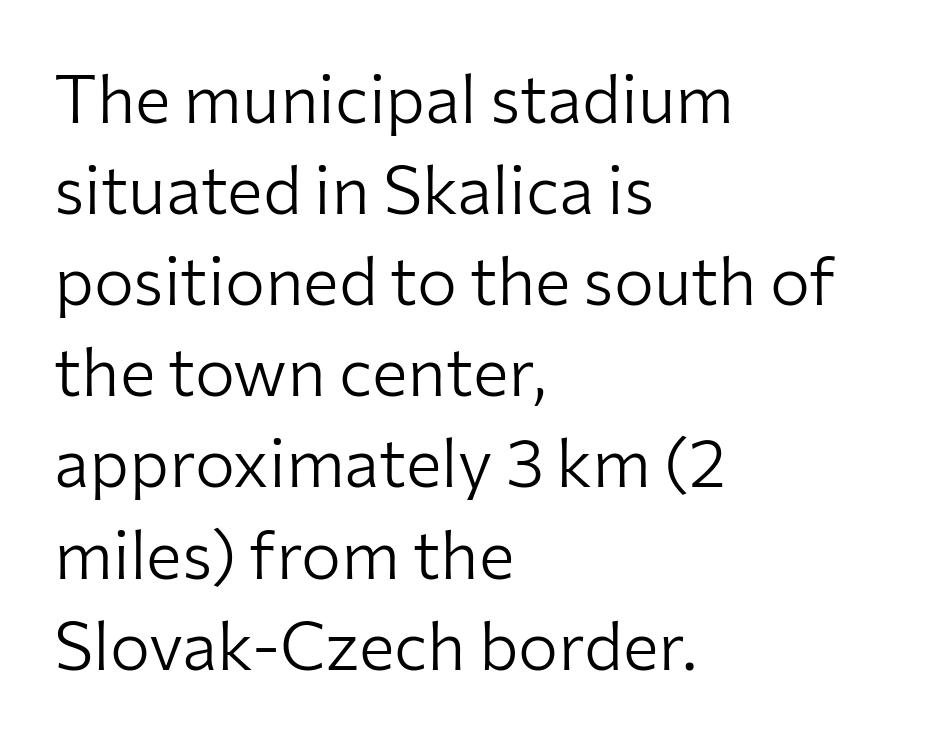
The image shows 67 px light sans-serif type, upright; set left-aligned, normal line spacing (1.36x), normal letter spacing, not underlined; low stroke contrast and a medium x-height.
